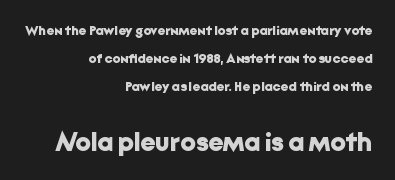
The image shows 27 px bold type, upright; set right-aligned, loose line spacing (2.0x), normal letter spacing, not underlined; the second (bottom) block is 1.93x larger.
